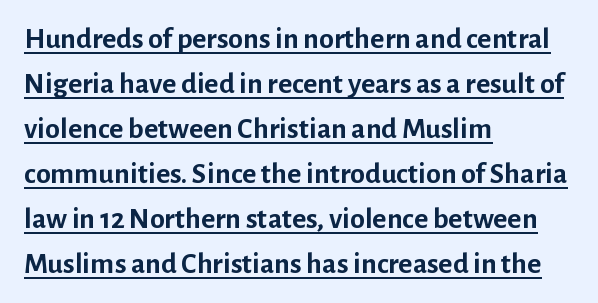
{"serif": "no", "italic": "no", "bold": "yes", "weight": "semibold", "width": "normal", "stroke_contrast": "low", "x_height": "medium", "monospaced": "no", "underline": "yes", "align": "left", "line_spacing": "normal", "line_spacing_ratio": 1.5, "letter_spacing": "normal", "letter_spacing_em": 0.0, "glyph_px": 30}
